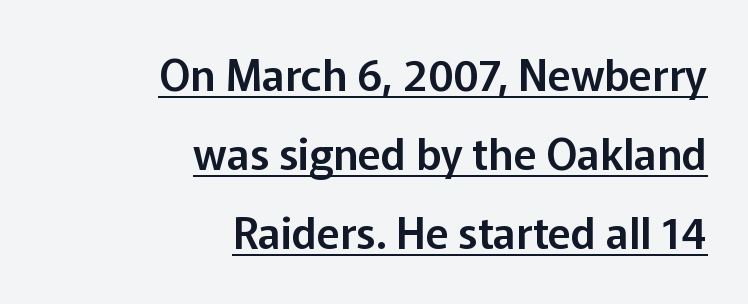
Words appear dense and cohesive because spacing is normal. The type sits square on the baseline with zero lean. Has an underline been added? It has. The face used here is a sans, in the tradition of grotesques and geometrics. This sample has the flowing, uneven cadence of proportional lettering. The compositor pushed each line to the right boundary.
